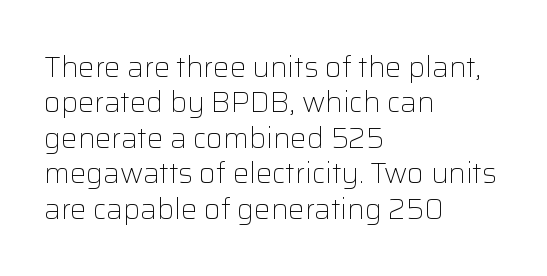
Q: Is the text bold? A: No.
Q: Is the text italic (slanted)? A: No, it is upright.
Q: Is the typeface a serif or a sans-serif typeface? A: Sans-serif.
Q: Is the text underlined? A: No.
Q: How is the paragraph aligned? A: Left-aligned.
Q: Is the spacing between letters normal or unusually wide? A: Normal.
Q: Width (condensed, normal, or wide)? A: Normal.
Q: Stroke contrast? A: Low.
Q: x-height? A: Medium.
Q: Monospaced? A: No.
